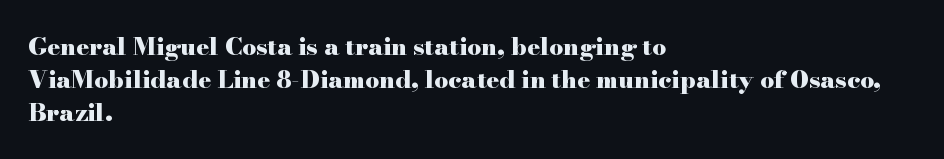
Q: Is the text bold? A: Yes.
Q: Is the text italic (slanted)? A: No, it is upright.
Q: Is the text underlined? A: No.
Q: How is the paragraph aligned? A: Left-aligned.
Q: Is the spacing between letters normal or unusually wide? A: Normal.
Q: Is the spacing between lines tight, normal or loose? A: Normal.
